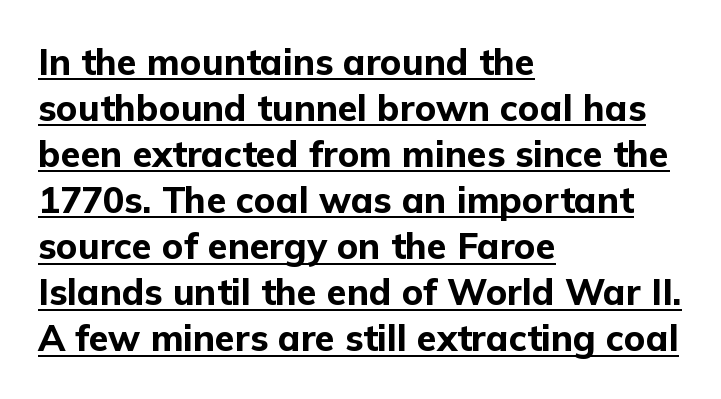
The image shows 36 px bold sans-serif type, upright; set left-aligned, normal line spacing (1.28x), normal letter spacing, underlined; low stroke contrast and a medium x-height.
